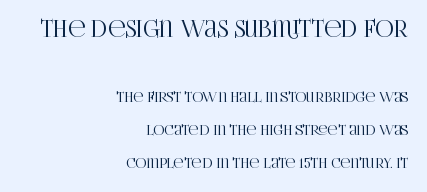
The image shows 23 px text type, upright; set right-aligned, loose line spacing (2.35x), normal letter spacing, not underlined; the first (top) block is 1.64x larger.
